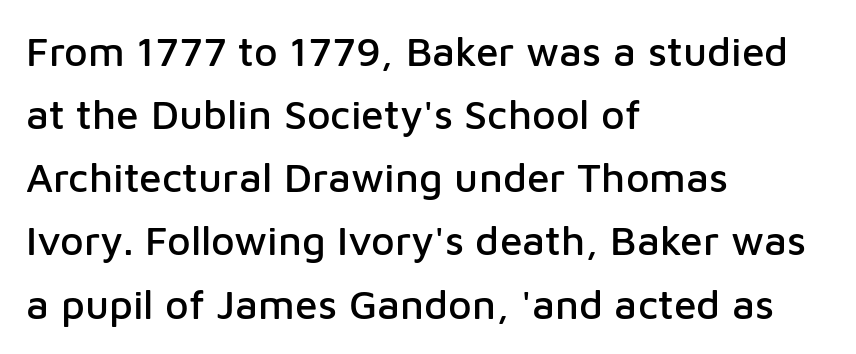
The horizontal fit of the characters is conventional and even. Looks like regular typesetting: each glyph gets only the width it needs. Regarding serifs, this sample does without them. The letters stand upright; this is a roman face. Decoration check: the copy has no underline.
